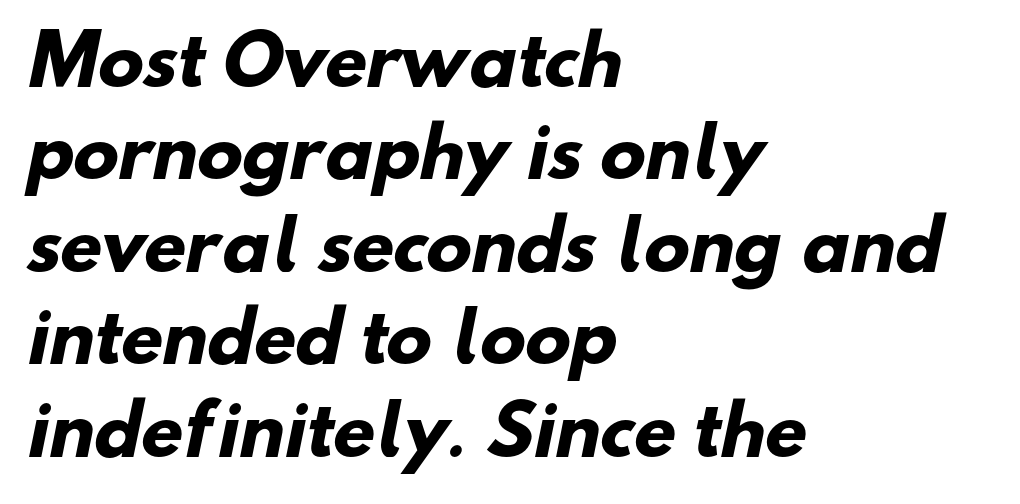
The image shows 68 px heavy sans-serif type; set left-aligned, normal line spacing (1.36x), normal letter spacing, not underlined; low stroke contrast and a small x-height.
